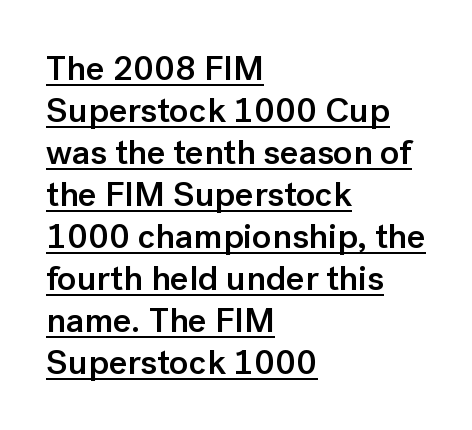
{"serif": "no", "italic": "no", "bold": "semi", "weight": "semibold", "width": "normal", "stroke_contrast": "low", "x_height": "medium", "monospaced": "no", "underline": "yes", "align": "left", "line_spacing_ratio": 1.2, "letter_spacing": "normal", "letter_spacing_em": 0.0, "glyph_px": 35}
